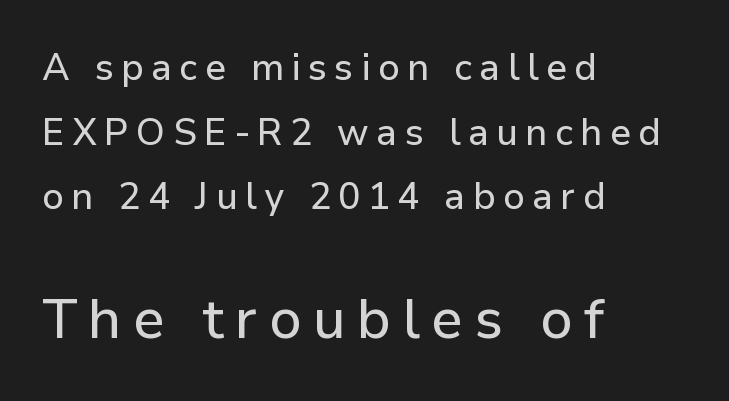
The image shows 56 px sans-serif type, upright; set left-aligned, line spacing 1.75x, unusually wide letter spacing (+0.2 em), not underlined; the second (bottom) block is 1.51x larger; low stroke contrast and a medium x-height.
